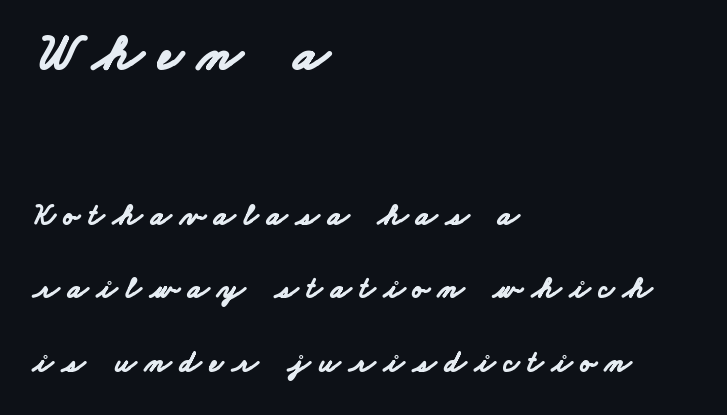
The rendering anchors every line to the left-hand side. Has an underline been added? It has not. The horizontal fit of the characters is loose and conspicuously gappy. Heavy-handed strokes throughout: this text is bold. Think of a printed novel: that variable character pitch is what you see here. Stroke terminals: plain, sans-serif.
